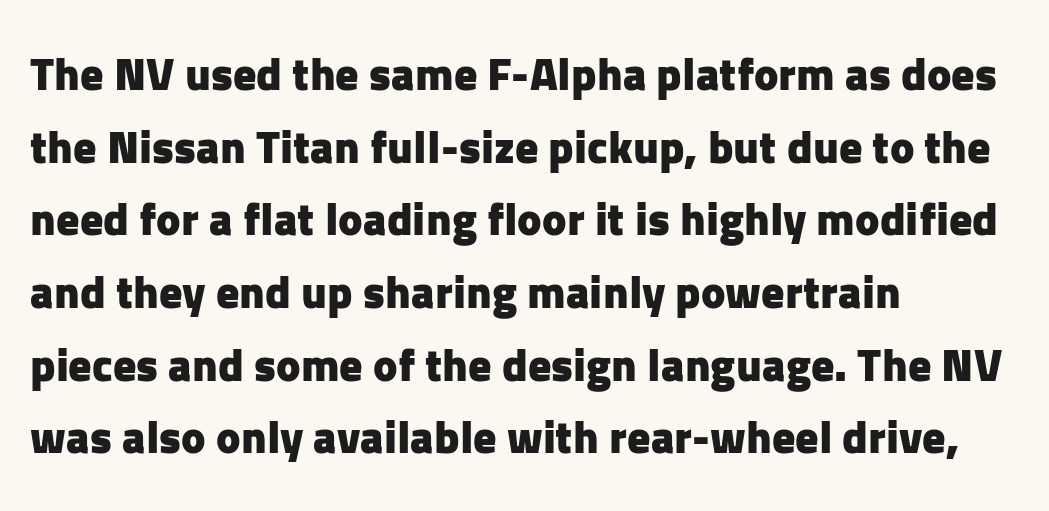
Q: Is the text bold? A: Yes.
Q: Is the text italic (slanted)? A: No, it is upright.
Q: Is the typeface a serif or a sans-serif typeface? A: Sans-serif.
Q: Is the text underlined? A: No.
Q: How is the paragraph aligned? A: Left-aligned.
Q: Is the spacing between letters normal or unusually wide? A: Normal.
Q: Is the spacing between lines tight, normal or loose? A: Normal.
Q: Width (condensed, normal, or wide)? A: Normal.
Q: Stroke contrast? A: Low.
Q: x-height? A: Medium.
Q: Monospaced? A: No.
